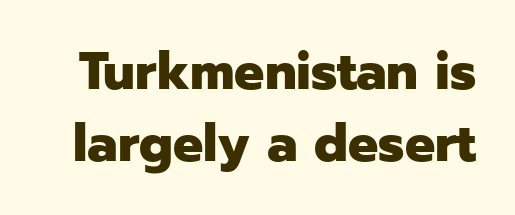
The image shows 53 px heavy sans-serif type, upright; set normal line spacing (1.36x), normal letter spacing, not underlined; low stroke contrast and a medium x-height.
